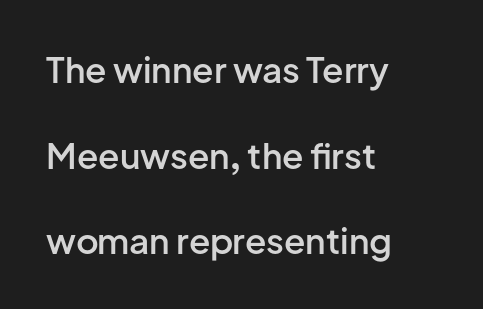
The image shows 35 px semibold sans-serif type, upright; set left-aligned, loose line spacing (2.45x), normal letter spacing, not underlined; low stroke contrast and a medium x-height.
